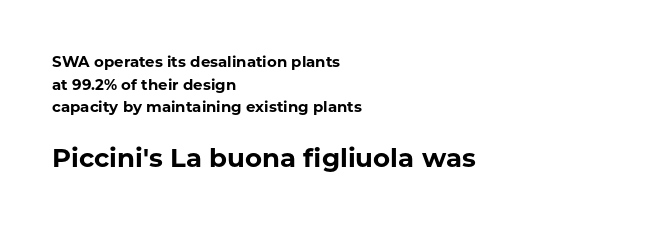
Q: Is the text bold? A: Yes.
Q: Is the text italic (slanted)? A: No, it is upright.
Q: Is the text underlined? A: No.
Q: How is the paragraph aligned? A: Left-aligned.
Q: Is the spacing between letters normal or unusually wide? A: Normal.
Q: Is the spacing between lines tight, normal or loose? A: Normal.
Q: Which block of text is set in a larger size, the first (top) or the second (bottom)? A: The second (bottom) one.
